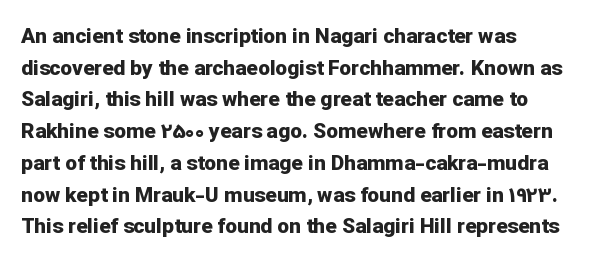
{"italic": "no", "bold": "yes", "underline": "no", "align": "left", "line_spacing": "normal", "line_spacing_ratio": 1.51, "letter_spacing": "normal", "letter_spacing_em": 0.0, "glyph_px": 21}
